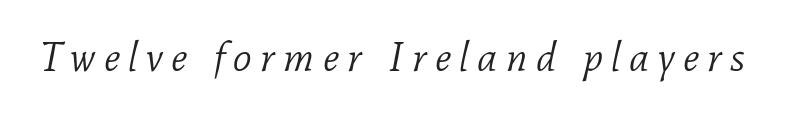
{"serif": "yes", "italic": "yes", "lean": "right", "slant_degrees": 11, "bold": "no", "weight": "light", "width": "normal", "stroke_contrast": "low", "x_height": "medium", "monospaced": "no", "underline": "no", "letter_spacing": "wide", "letter_spacing_em": 0.2, "glyph_px": 41}
